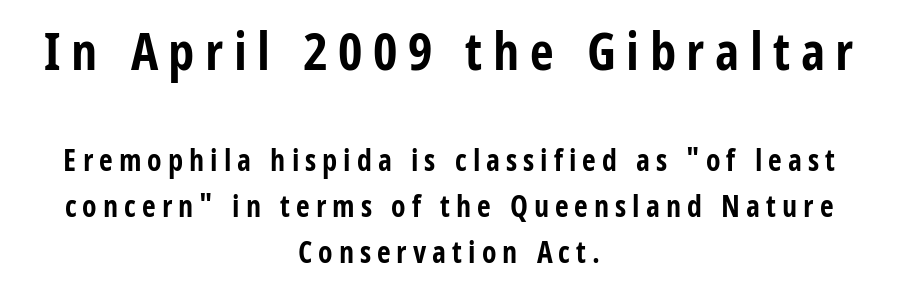
The image shows 52 px bold, condensed sans-serif type, upright; set centered, normal line spacing (1.54x), unusually wide letter spacing (+0.2 em), not underlined; the first (top) block is 1.73x larger; low stroke contrast and a large x-height.
